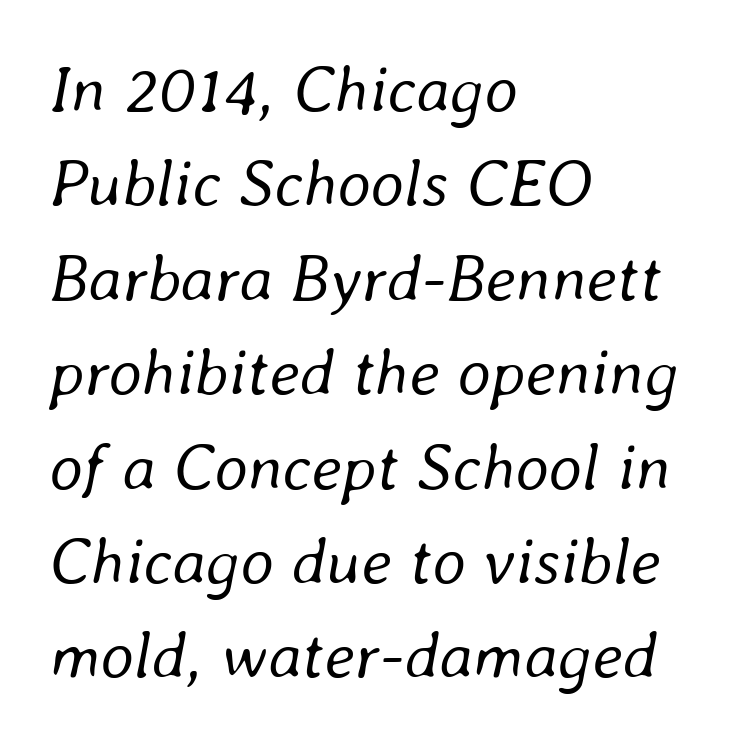
The image shows 66 px regular-weight type, italic (leaning right); set left-aligned, normal line spacing (1.43x), normal letter spacing, not underlined; low stroke contrast and a medium x-height.
